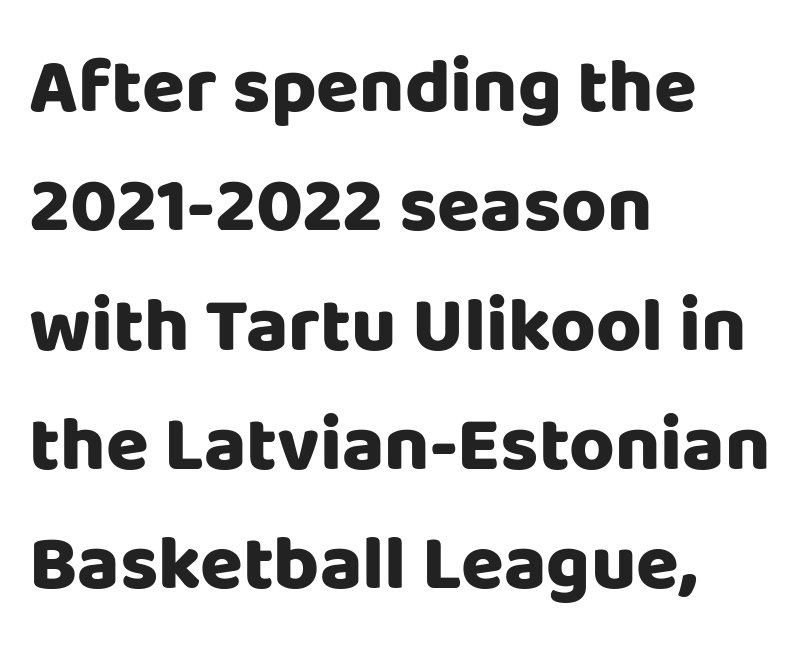
The image shows 78 px heavy sans-serif type, upright; set left-aligned, normal line spacing (1.53x), normal letter spacing, not underlined; low stroke contrast and a large x-height.
